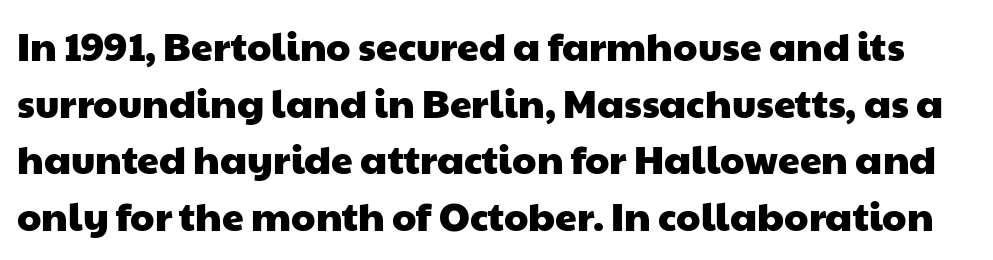
Q: Is the typeface a serif or a sans-serif typeface? A: Sans-serif.
Q: Is the text underlined? A: No.
Q: Is the spacing between letters normal or unusually wide? A: Normal.
Q: Is the spacing between lines tight, normal or loose? A: Normal.
Q: Width (condensed, normal, or wide)? A: Wide.
Q: Stroke contrast? A: Low.
Q: x-height? A: Medium.
Q: Monospaced? A: No.
